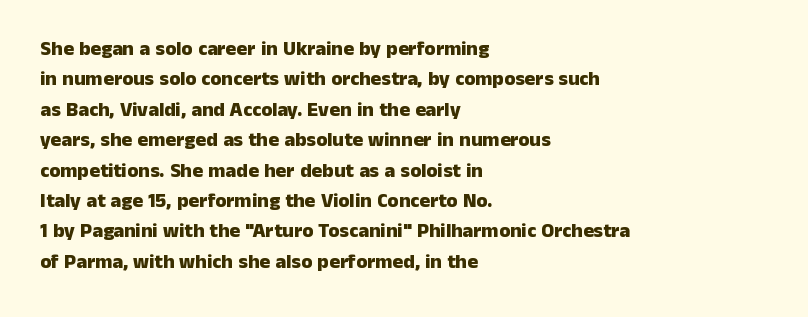
Q: Is the text bold? A: Yes.
Q: Is the text italic (slanted)? A: No, it is upright.
Q: Is the text underlined? A: No.
Q: How is the paragraph aligned? A: Left-aligned.
Q: Is the spacing between letters normal or unusually wide? A: Normal.
Q: Is the spacing between lines tight, normal or loose? A: Normal.
